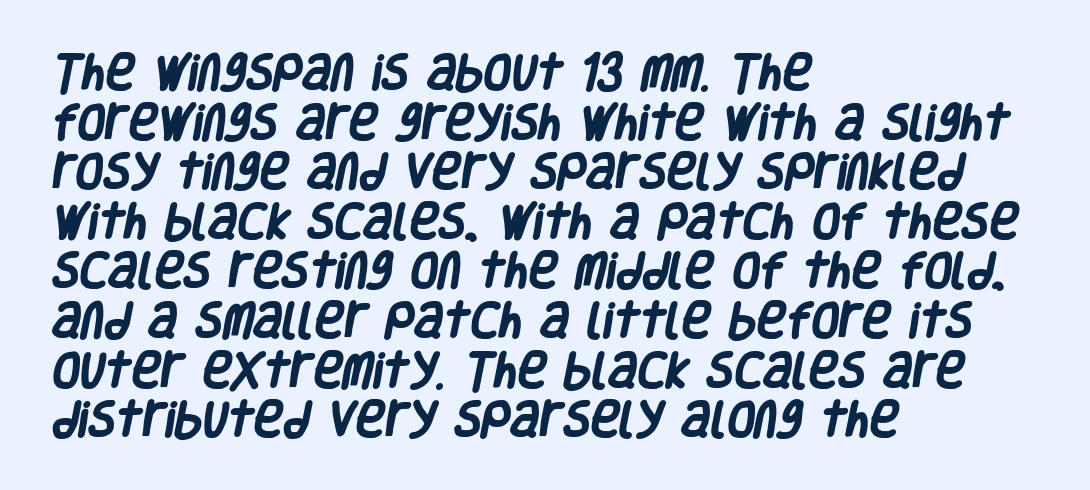
The image shows 40 px heavy, condensed sans-serif type; set left-aligned, line spacing 1.24x, normal letter spacing, not underlined; low stroke contrast and a large x-height.
